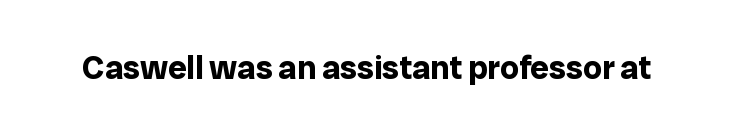
Q: Is the text bold? A: Yes.
Q: Is the text italic (slanted)? A: No, it is upright.
Q: Is the typeface a serif or a sans-serif typeface? A: Sans-serif.
Q: Is the text underlined? A: No.
Q: Is the spacing between letters normal or unusually wide? A: Normal.
Q: Width (condensed, normal, or wide)? A: Normal.
Q: Stroke contrast? A: Low.
Q: x-height? A: Medium.
Q: Monospaced? A: No.
